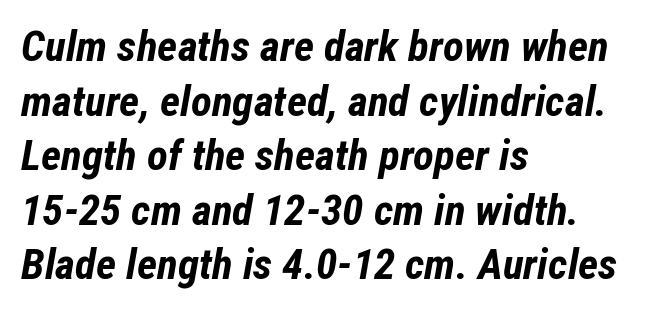
Q: Is the text bold? A: Yes.
Q: Is the text italic (slanted)? A: Yes, it leans right by about 12 degrees.
Q: Is the text underlined? A: No.
Q: How is the paragraph aligned? A: Left-aligned.
Q: Is the spacing between letters normal or unusually wide? A: Normal.
Q: Is the spacing between lines tight, normal or loose? A: Normal.
Q: Width (condensed, normal, or wide)? A: Condensed.
Q: Stroke contrast? A: Low.
Q: x-height? A: Medium.
Q: Monospaced? A: No.
